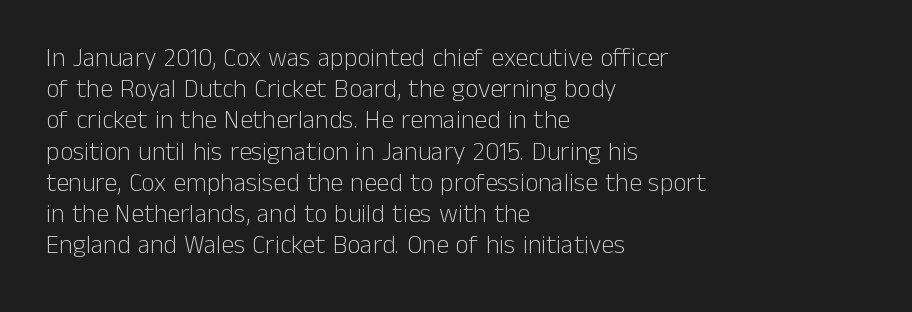
{"italic": "no", "bold": "no", "underline": "no", "align": "left", "line_spacing_ratio": 1.2, "letter_spacing": "normal", "letter_spacing_em": 0.0, "glyph_px": 26}
